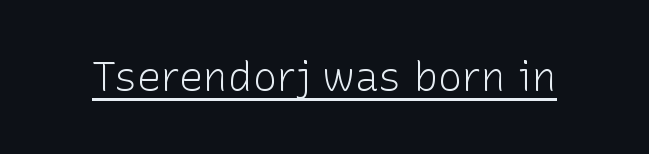
When letters stand straight like this, we call the style roman or upright. Nothing sits at the stroke ends, so this counts as sans-serif. The rendering uses the underline text-decoration. Caption: face not bold, strokes unweighted.
